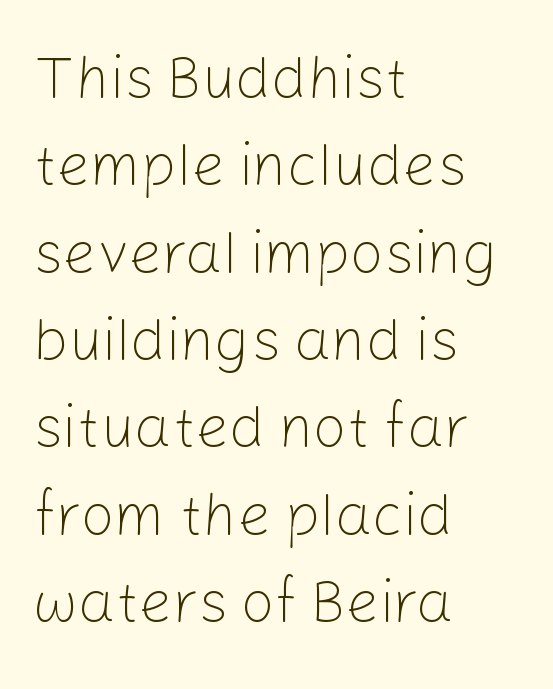
Q: Is the text bold? A: No.
Q: Is the text italic (slanted)? A: No, it is upright.
Q: Is the typeface a serif or a sans-serif typeface? A: Sans-serif.
Q: Is the text underlined? A: No.
Q: How is the paragraph aligned? A: Left-aligned.
Q: Is the spacing between letters normal or unusually wide? A: Normal.
Q: Is the spacing between lines tight, normal or loose? A: Normal.
Q: Width (condensed, normal, or wide)? A: Normal.
Q: Stroke contrast? A: Low.
Q: x-height? A: Medium.
Q: Monospaced? A: No.
